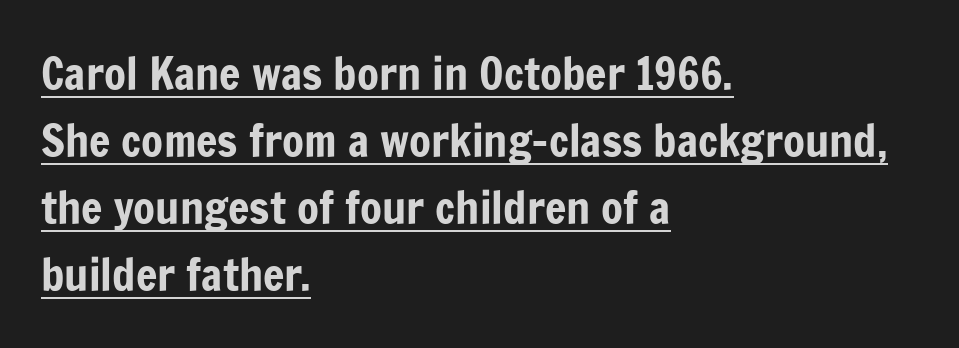
Regular leading. This is sans-serif lettering, the kind often seen on screens and signage. Compared with a centered layout, this one pins lines to the left instead. Characters follow at the spacing the type designer built in. Every character sits straight up, as roman type does. Do the characters align in a grid? No, the font is proportional.
